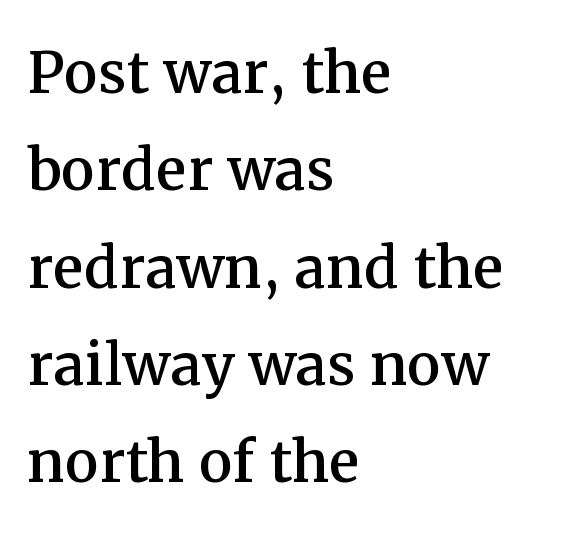
The space between consecutive lines is moderate. A clean baseline with only descenders dipping below it. The letters advance in unequal steps, a hallmark of proportional type. The lines in this sample share a left origin and differ only in where they stop.
